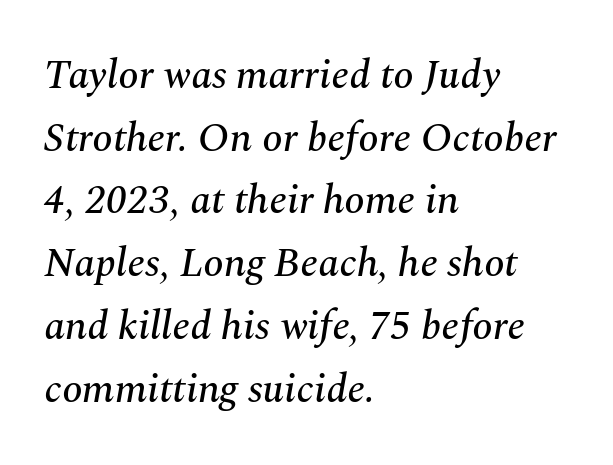
Q: Is the text italic (slanted)? A: Yes, it leans right by about 10 degrees.
Q: Is the typeface a serif or a sans-serif typeface? A: Serif.
Q: Is the text underlined? A: No.
Q: How is the paragraph aligned? A: Left-aligned.
Q: Is the spacing between letters normal or unusually wide? A: Normal.
Q: Is the spacing between lines tight, normal or loose? A: Normal.
Q: Width (condensed, normal, or wide)? A: Normal.
Q: Stroke contrast? A: Medium.
Q: x-height? A: Medium.
Q: Monospaced? A: No.
